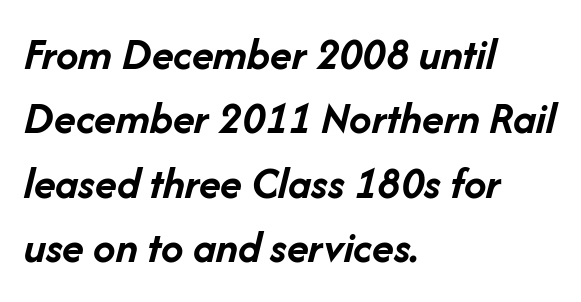
The horizontal fit of the characters is conventional and even. A clean baseline with only descenders dipping below it. Typeset ragged right — the left edge is the straight one. Interline gaps are of average width in this sample. Quick note: italic. The glyphs have the mass of a bold cut.
